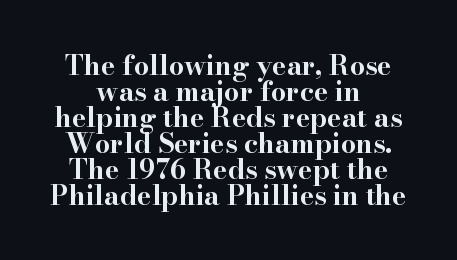
Look at the tracking — it's just the regular setting, nothing added. Italic: no, the glyphs are upright roman. Descenders hang freely into open space. These lines carry a lot of weight — the face is fully bold. This block would grow much taller if given ordinary leading; it's compressed now.
